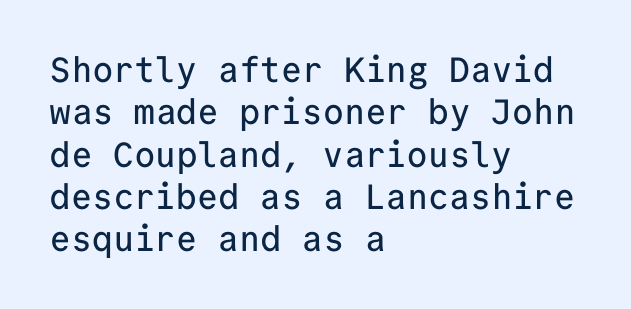
Q: Is the text italic (slanted)? A: No, it is upright.
Q: Is the typeface a serif or a sans-serif typeface? A: Sans-serif.
Q: Is the text underlined? A: No.
Q: How is the paragraph aligned? A: Left-aligned.
Q: Is the spacing between letters normal or unusually wide? A: Normal.
Q: Width (condensed, normal, or wide)? A: Normal.
Q: Stroke contrast? A: Low.
Q: x-height? A: Medium.
Q: Monospaced? A: Yes.
